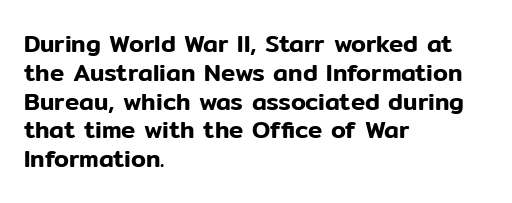
In CSS terms this would be text-align: left. The letters stand upright; this is a roman face. Underlining? Definitely not there. These lines keep a tight, regular rhythm from letter to letter.
